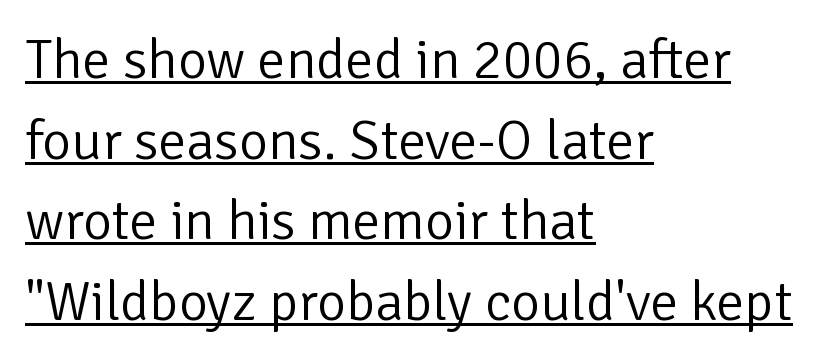
{"serif": "no", "italic": "no", "bold": "no", "weight": "light", "width": "normal", "stroke_contrast": "low", "x_height": "medium", "monospaced": "no", "underline": "yes", "align": "left", "line_spacing": "normal", "line_spacing_ratio": 1.44, "letter_spacing": "normal", "letter_spacing_em": 0.0, "glyph_px": 56}
